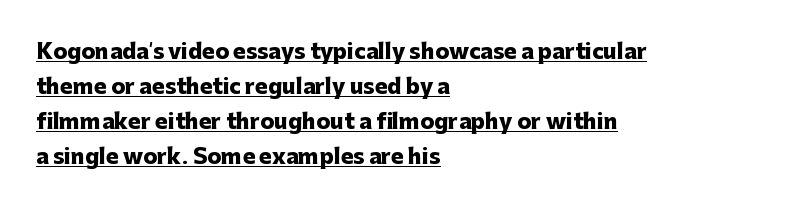
The compositor pushed each line to the left boundary. In designer terms, the underline attribute is active on this setting. Honestly, the letter spacing is just normal — you wouldn't notice it. Ascenders rise straight up at ninety degrees.
